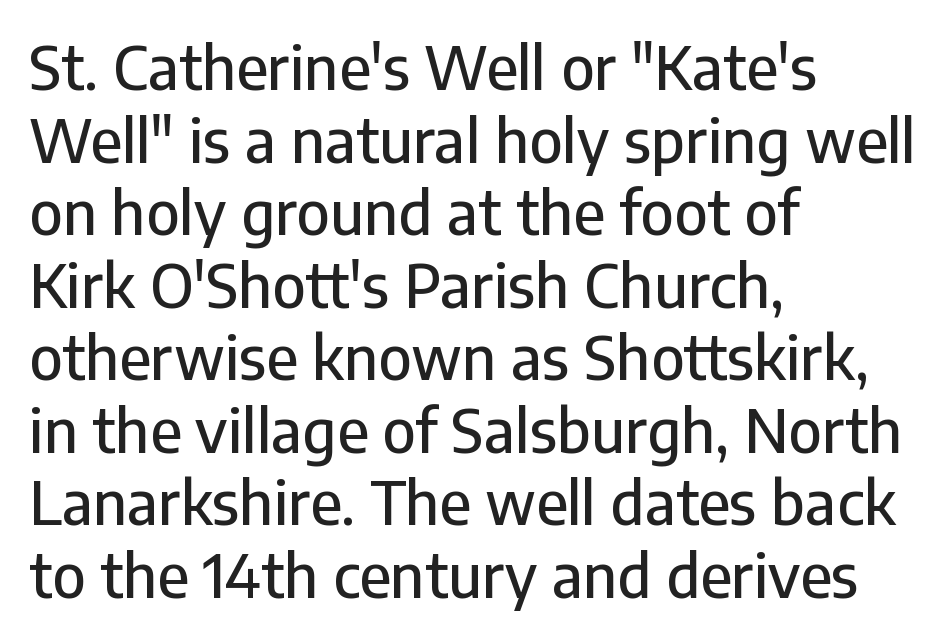
{"serif": "no", "italic": "no", "width": "normal", "stroke_contrast": "low", "x_height": "medium", "monospaced": "no", "underline": "no", "align": "left", "line_spacing_ratio": 1.23, "letter_spacing": "normal", "letter_spacing_em": 0.0, "glyph_px": 59}
